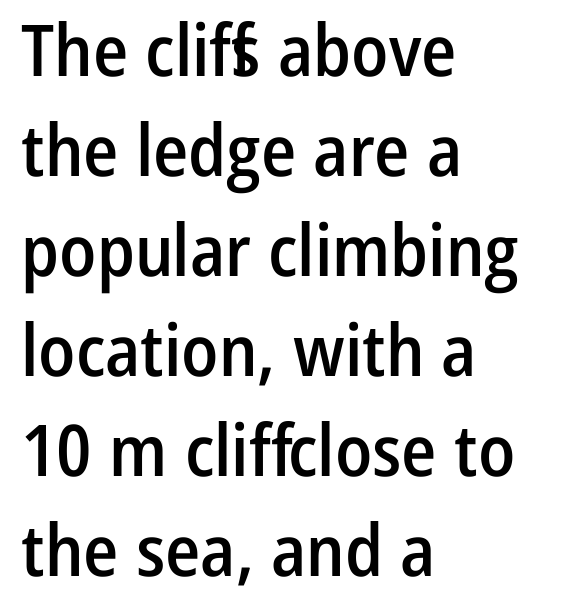
{"serif": "no", "italic": "no", "bold": "semi", "weight": "semibold", "width": "condensed", "stroke_contrast": "low", "x_height": "medium", "monospaced": "no", "underline": "no", "align": "left", "line_spacing": "normal", "line_spacing_ratio": 1.39, "letter_spacing": "normal", "letter_spacing_em": 0.0, "glyph_px": 72}
